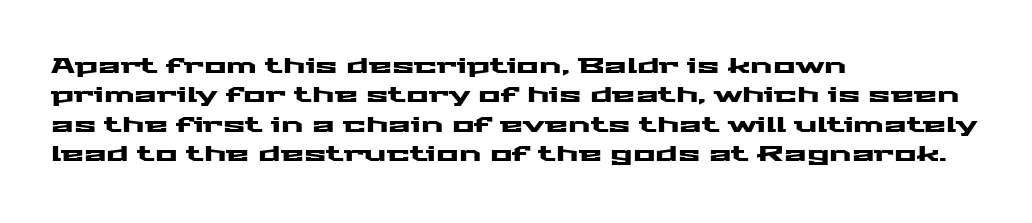
The image shows 21 px text type, upright; set left-aligned, normal line spacing (1.4x), normal letter spacing, not underlined.
